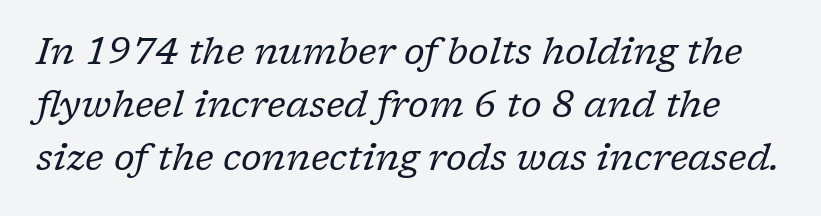
The image shows 37 px regular-weight serif type, italic (leaning right); set normal line spacing (1.43x), normal letter spacing, not underlined; low stroke contrast and a medium x-height.
